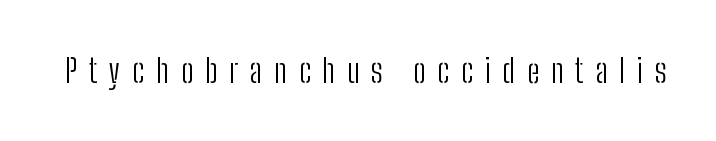
{"serif": "no", "italic": "no", "bold": "no", "weight": "light", "width": "condensed", "stroke_contrast": "low", "x_height": "medium", "monospaced": "no", "underline": "no", "letter_spacing": "wide", "letter_spacing_em": 0.36, "glyph_px": 33}
